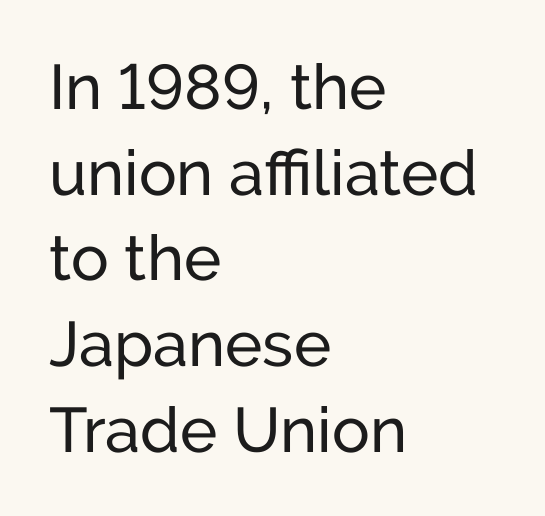
Q: Is the text italic (slanted)? A: No, it is upright.
Q: Is the typeface a serif or a sans-serif typeface? A: Sans-serif.
Q: Is the text underlined? A: No.
Q: How is the paragraph aligned? A: Left-aligned.
Q: Is the spacing between letters normal or unusually wide? A: Normal.
Q: Is the spacing between lines tight, normal or loose? A: Normal.
Q: Width (condensed, normal, or wide)? A: Normal.
Q: Stroke contrast? A: Low.
Q: x-height? A: Medium.
Q: Monospaced? A: No.
